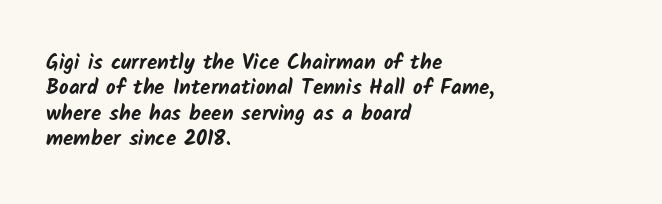
One-word summary of the alignment: left. A clean baseline with only descenders dipping below it. No extra tracking has been applied to these lines. Set as a true bold cut, around the 700 mark.
